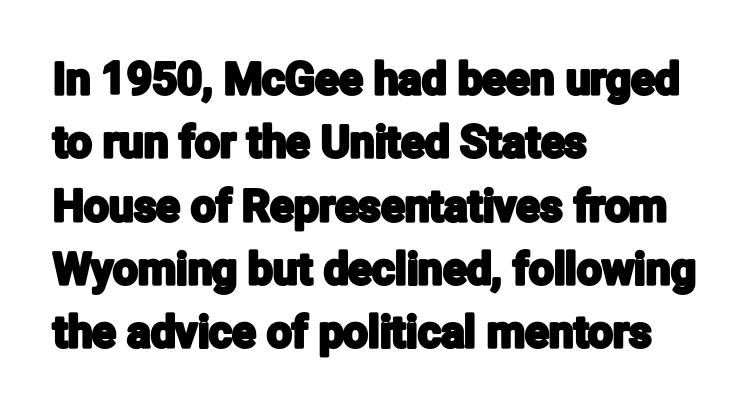
This sample is left-justified, so line endings fall wherever the words run out. Proportional: the letters do not fall into vertical columns. In terms of posture, this sample is upright. The string is rendered with underlining switched off. The lines sit at an ordinary, default distance from one another. Between one letter and the next there's only the usual sliver of space.
